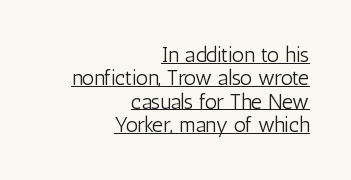
Q: Is the text bold? A: No.
Q: Is the text italic (slanted)? A: No, it is upright.
Q: Is the text underlined? A: Yes.
Q: How is the paragraph aligned? A: Right-aligned.
Q: Is the spacing between letters normal or unusually wide? A: Normal.
Q: Is the spacing between lines tight, normal or loose? A: Tight.
